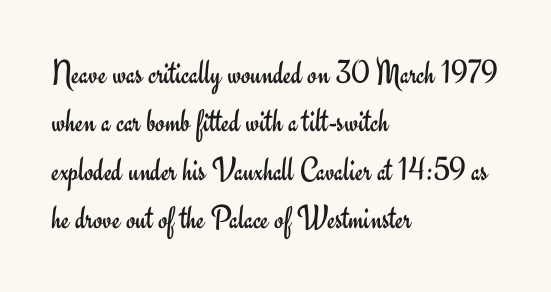
Q: Is the text bold? A: No.
Q: Is the text italic (slanted)? A: Yes.
Q: Is the typeface a serif or a sans-serif typeface? A: Sans-serif.
Q: Is the text underlined? A: No.
Q: How is the paragraph aligned? A: Left-aligned.
Q: Is the spacing between letters normal or unusually wide? A: Normal.
Q: Is the spacing between lines tight, normal or loose? A: Normal.
Q: Width (condensed, normal, or wide)? A: Normal.
Q: Stroke contrast? A: Low.
Q: x-height? A: Small.
Q: Monospaced? A: No.
